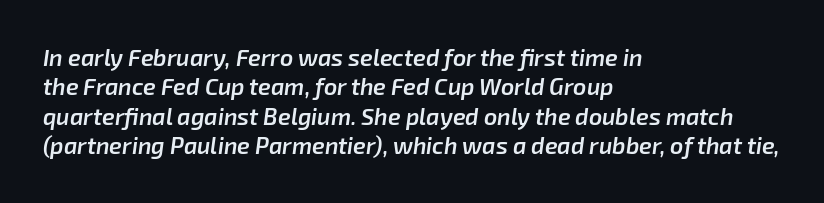
{"italic": "yes", "lean": "right", "slant_degrees": 8, "bold": "semi", "underline": "no", "align": "left", "line_spacing": "normal", "line_spacing_ratio": 1.28, "letter_spacing": "normal", "letter_spacing_em": 0.0, "glyph_px": 23}
